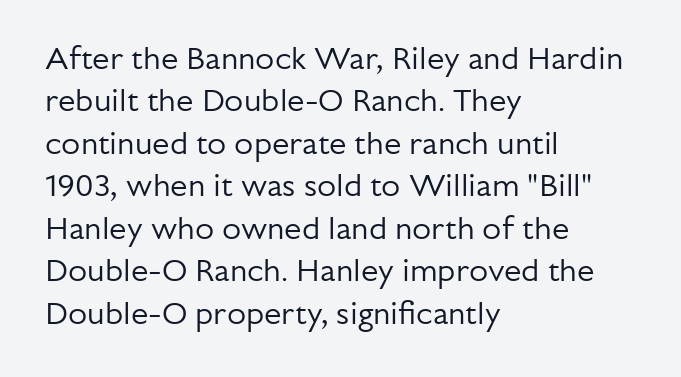
The image shows 31 px regular-weight sans-serif type, upright; set left-aligned, normal line spacing (1.37x), normal letter spacing, not underlined; low stroke contrast and a medium x-height.
